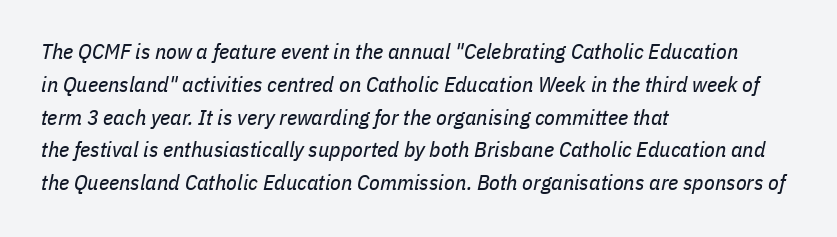
Evenly set lines give the paragraph a standard silhouette. Anything drawn beneath the words? Only blank space. A quiet, ordinary-to-light weight characterises the typeface. Slanted lettering throughout. No extra tracking has been applied to these lines. If you drew a ruler down the left edge, every line would touch it.
